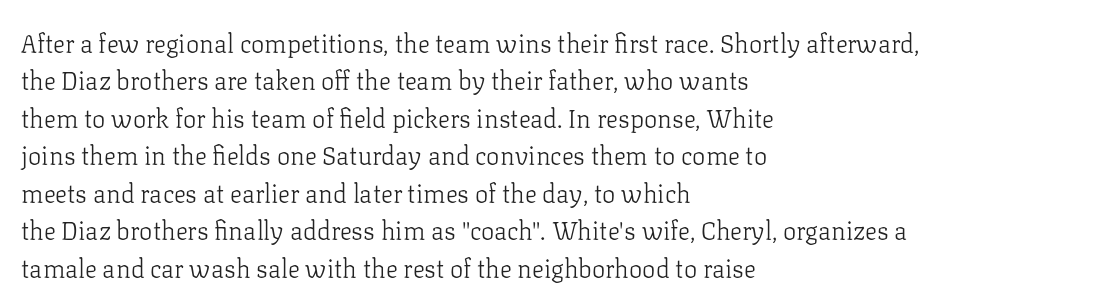
The image shows 25 px text type, upright; set left-aligned, normal line spacing (1.5x), normal letter spacing, not underlined.
